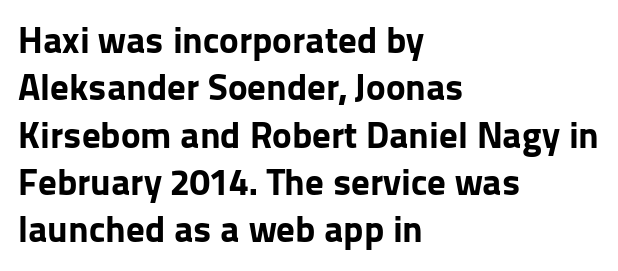
{"serif": "no", "italic": "no", "bold": "yes", "weight": "bold", "width": "normal", "stroke_contrast": "low", "x_height": "medium", "monospaced": "no", "underline": "no", "align": "left", "line_spacing": "normal", "line_spacing_ratio": 1.28, "letter_spacing": "normal", "letter_spacing_em": 0.0, "glyph_px": 37}
